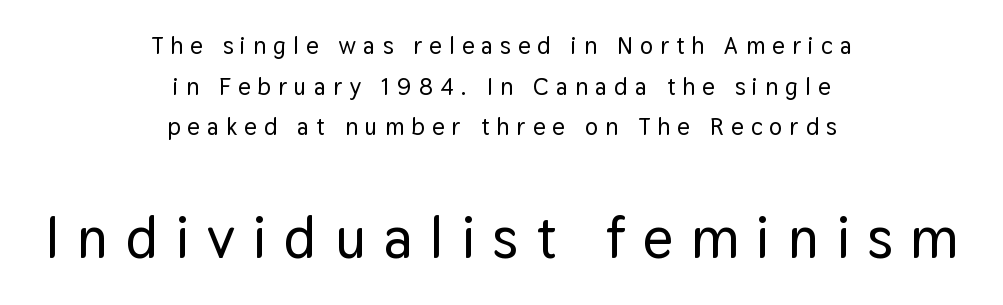
{"serif": "no", "italic": "no", "width": "normal", "stroke_contrast": "low", "x_height": "medium", "monospaced": "no", "underline": "no", "align": "center", "line_spacing": "normal", "line_spacing_ratio": 1.69, "letter_spacing": "wide", "letter_spacing_em": 0.3, "larger_block": "second", "size_ratio": 2.46, "glyph_px": 59}
